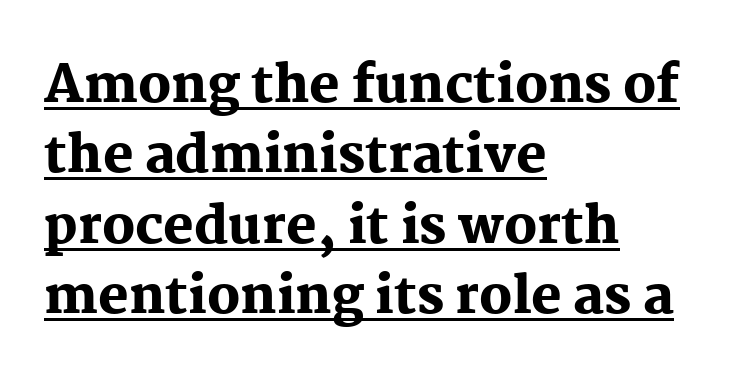
Q: Is the text bold? A: Yes.
Q: Is the text italic (slanted)? A: No, it is upright.
Q: Is the typeface a serif or a sans-serif typeface? A: Serif.
Q: Is the text underlined? A: Yes.
Q: How is the paragraph aligned? A: Left-aligned.
Q: Is the spacing between letters normal or unusually wide? A: Normal.
Q: Is the spacing between lines tight, normal or loose? A: Normal.
Q: Width (condensed, normal, or wide)? A: Normal.
Q: Stroke contrast? A: Medium.
Q: x-height? A: Medium.
Q: Monospaced? A: No.
